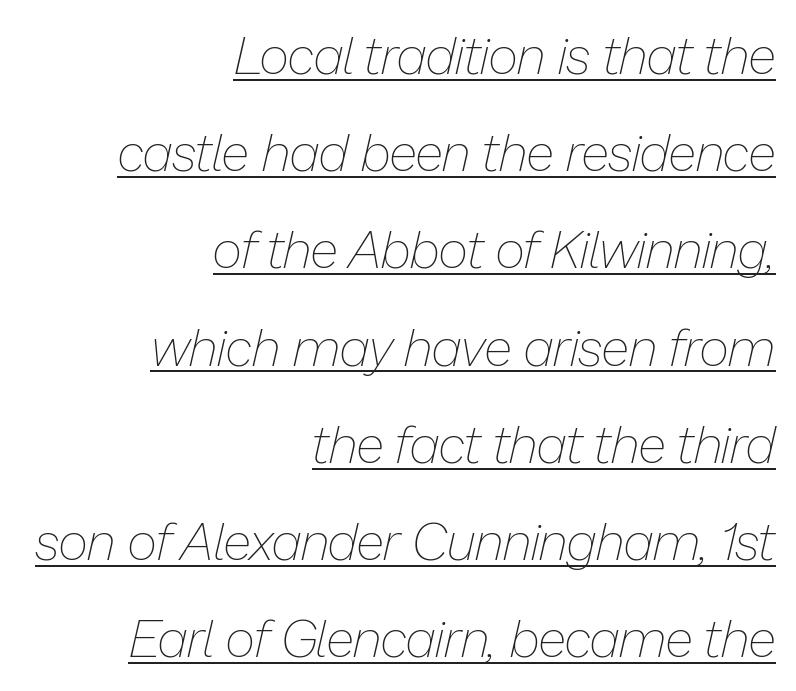
Q: Is the text bold? A: No.
Q: Is the text italic (slanted)? A: Yes, it leans right by about 13 degrees.
Q: Is the text underlined? A: Yes.
Q: How is the paragraph aligned? A: Right-aligned.
Q: Is the spacing between letters normal or unusually wide? A: Normal.
Q: Width (condensed, normal, or wide)? A: Normal.
Q: Stroke contrast? A: Low.
Q: x-height? A: Medium.
Q: Monospaced? A: No.
